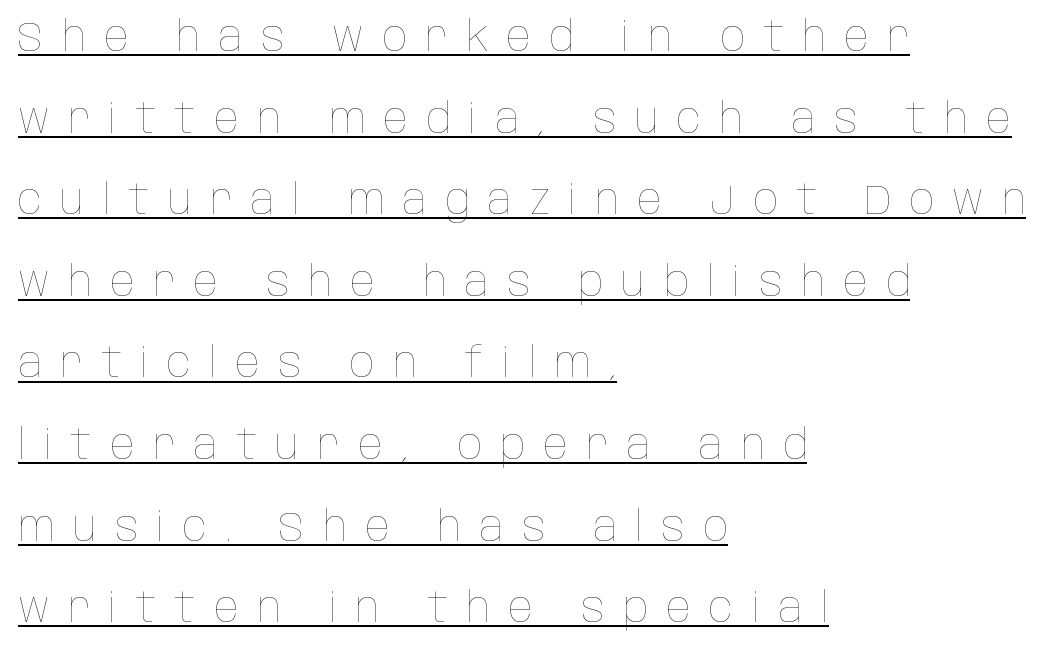
Q: Is the text bold? A: No.
Q: Is the text italic (slanted)? A: No, it is upright.
Q: Is the text underlined? A: Yes.
Q: How is the paragraph aligned? A: Left-aligned.
Q: Is the spacing between letters normal or unusually wide? A: Unusually wide.
Q: Is the spacing between lines tight, normal or loose? A: Loose.
Q: Width (condensed, normal, or wide)? A: Condensed.
Q: Stroke contrast? A: Low.
Q: x-height? A: Large.
Q: Monospaced? A: No.
